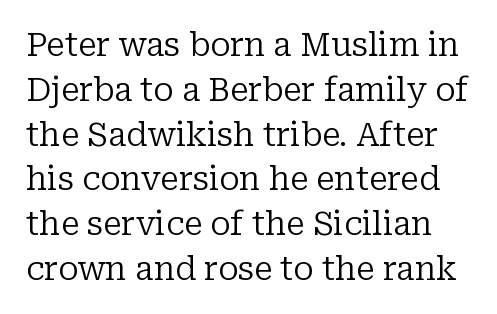
The image shows 32 px regular-weight serif type, upright; set normal line spacing (1.4x), normal letter spacing, not underlined; low stroke contrast and a medium x-height.
